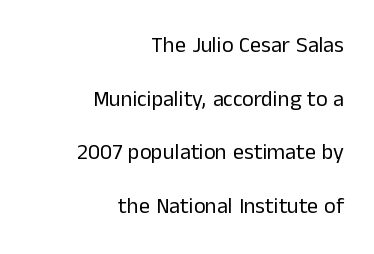
Q: Is the text bold? A: No.
Q: Is the text italic (slanted)? A: No, it is upright.
Q: Is the text underlined? A: No.
Q: How is the paragraph aligned? A: Right-aligned.
Q: Is the spacing between letters normal or unusually wide? A: Normal.
Q: Is the spacing between lines tight, normal or loose? A: Loose.
